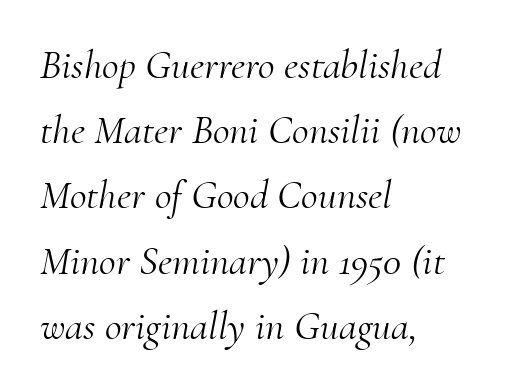
{"serif": "yes", "italic": "yes", "lean": "right", "slant_degrees": 10, "bold": "no", "weight": "light", "width": "normal", "stroke_contrast": "medium", "x_height": "small", "monospaced": "no", "underline": "no", "align": "left", "line_spacing": "normal", "line_spacing_ratio": 1.59, "letter_spacing": "normal", "letter_spacing_em": 0.0, "glyph_px": 41}
